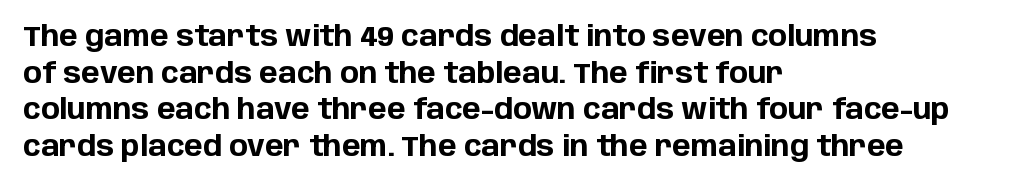
The image shows 28 px bold sans-serif type, upright; set left-aligned, normal line spacing (1.31x), normal letter spacing, not underlined; low stroke contrast and a large x-height.
